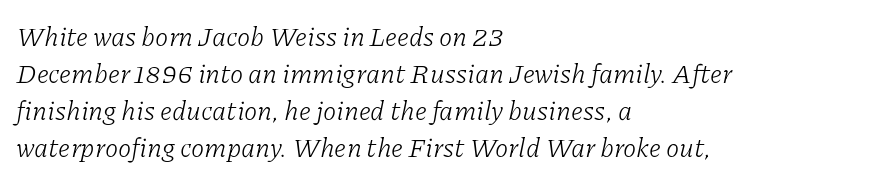
Q: Is the text bold? A: No.
Q: Is the text italic (slanted)? A: Yes, it leans right by about 11 degrees.
Q: Is the text underlined? A: No.
Q: How is the paragraph aligned? A: Left-aligned.
Q: Is the spacing between letters normal or unusually wide? A: Normal.
Q: Is the spacing between lines tight, normal or loose? A: Normal.
